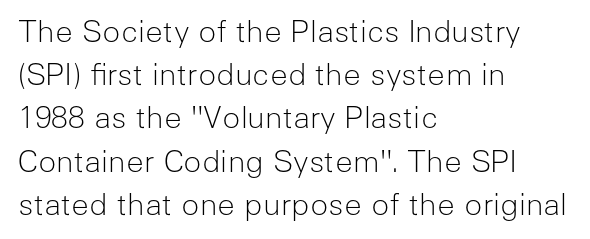
The image shows 30 px light sans-serif type, upright; set left-aligned, normal line spacing (1.44x), normal letter spacing, not underlined; low stroke contrast and a medium x-height.
